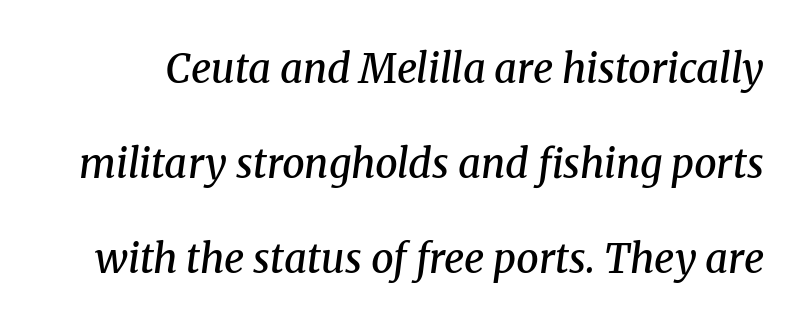
The image shows 40 px semibold serif type, italic (leaning right); set loose line spacing (2.37x), normal letter spacing, not underlined; medium stroke contrast and a medium x-height.
